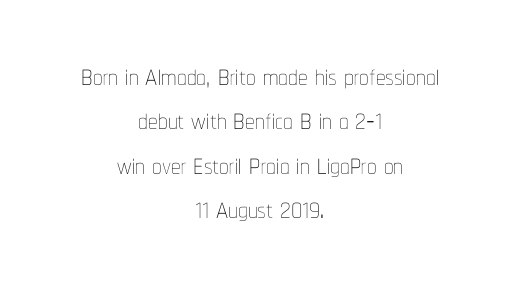
Q: Is the text bold? A: No.
Q: Is the text italic (slanted)? A: No, it is upright.
Q: Is the text underlined? A: No.
Q: How is the paragraph aligned? A: Centered.
Q: Is the spacing between letters normal or unusually wide? A: Normal.
Q: Width (condensed, normal, or wide)? A: Condensed.
Q: Stroke contrast? A: Low.
Q: x-height? A: Medium.
Q: Monospaced? A: No.
